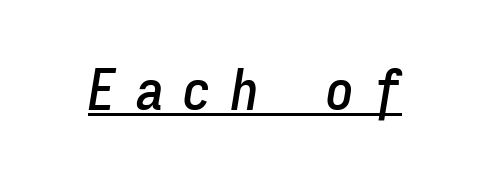
You can tell it's italic because the verticals aren't actually vertical. The sample's only ornament is a line tracing under the words. In terms of letterspacing, this is a distinctly airy, spread setting. Do the characters align in a grid? Yes, the font is monospaced.
